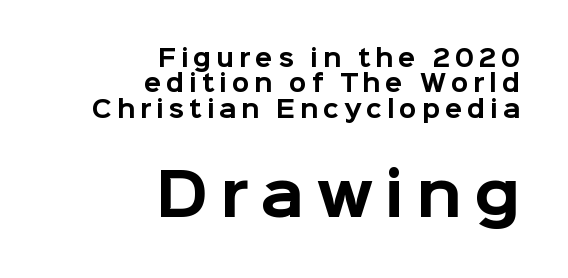
Q: Is the text bold? A: Yes.
Q: Is the text italic (slanted)? A: No, it is upright.
Q: Is the typeface a serif or a sans-serif typeface? A: Sans-serif.
Q: Is the text underlined? A: No.
Q: How is the paragraph aligned? A: Right-aligned.
Q: Is the spacing between letters normal or unusually wide? A: Unusually wide.
Q: Is the spacing between lines tight, normal or loose? A: Tight.
Q: Which block of text is set in a larger size, the first (top) or the second (bottom)? A: The second (bottom) one.
Q: Width (condensed, normal, or wide)? A: Normal.
Q: Stroke contrast? A: Low.
Q: x-height? A: Medium.
Q: Monospaced? A: No.
